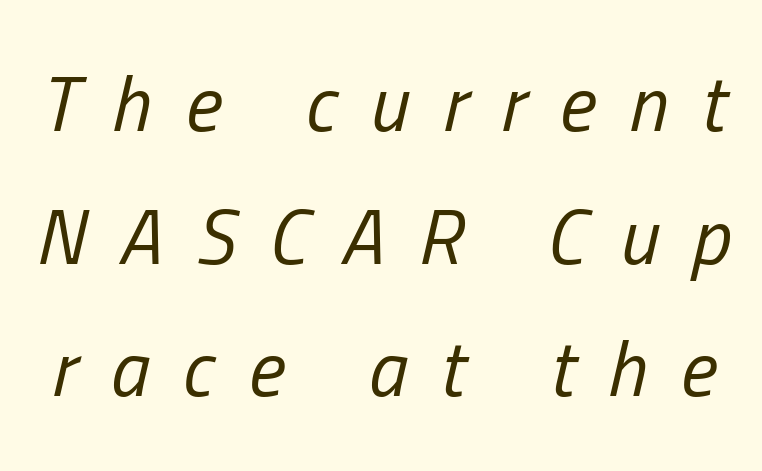
The image shows 78 px regular-weight, condensed type, italic (leaning right); set normal line spacing (1.7x), unusually wide letter spacing (+0.43 em), not underlined; low stroke contrast and a medium x-height.
